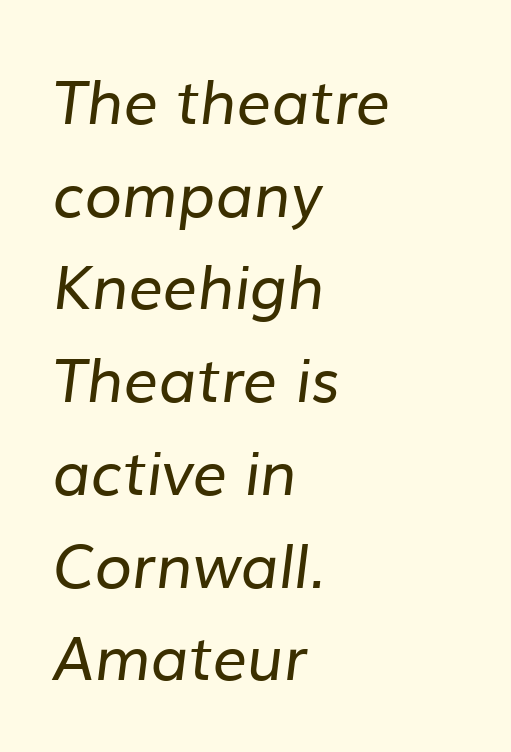
{"serif": "no", "bold": "no", "weight": "regular", "width": "normal", "stroke_contrast": "low", "x_height": "medium", "monospaced": "no", "underline": "no", "align": "left", "line_spacing": "normal", "line_spacing_ratio": 1.52, "letter_spacing": "normal", "letter_spacing_em": 0.0, "glyph_px": 61}
